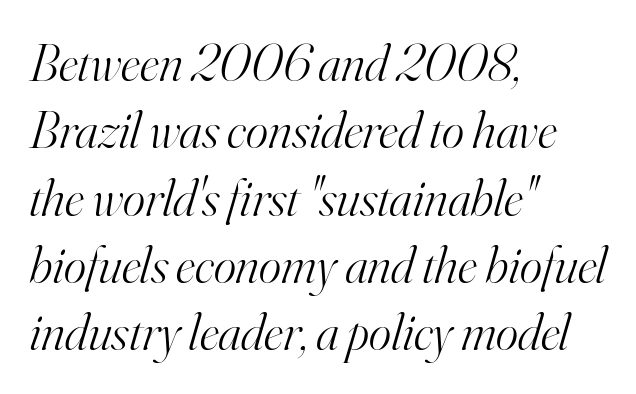
The image shows 53 px light serif type, italic (leaning right); set left-aligned, normal line spacing (1.27x), normal letter spacing, not underlined; high stroke contrast and a small x-height.
